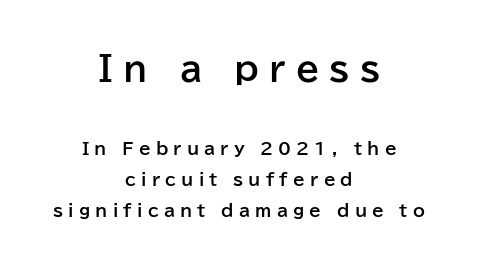
The lettering stays uniformly vertical, giving the passage a roman look. Weight check: bold — yes, fully. Each letter keeps its own natural width here, so spacing adapts to shape. Teacher's note: observe the equal gaps on both sides — that is centered alignment. The typeface chosen for these lines omits serifs.
